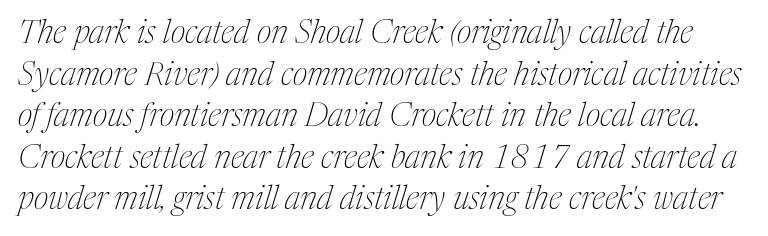
{"serif": "yes", "italic": "yes", "lean": "right", "slant_degrees": 17, "bold": "no", "weight": "thin", "width": "condensed", "stroke_contrast": "medium", "x_height": "medium", "monospaced": "no", "underline": "no", "line_spacing": "normal", "line_spacing_ratio": 1.3, "letter_spacing": "normal", "letter_spacing_em": 0.0, "glyph_px": 32}
